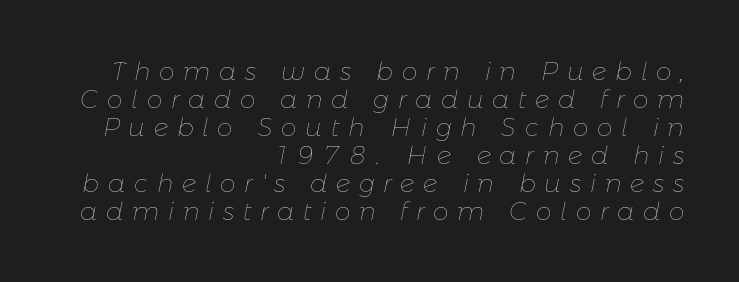
The image shows 25 px text type, italic (leaning right); set right-aligned, tight line spacing (1.12x), unusually wide letter spacing (+0.35 em), not underlined.
